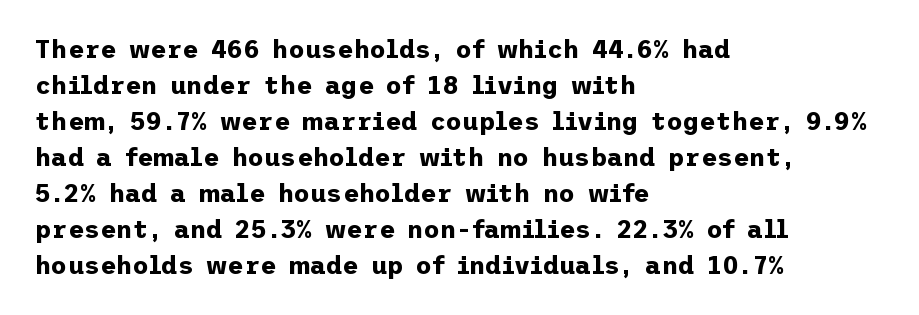
Q: Is the text bold? A: Yes.
Q: Is the text italic (slanted)? A: No, it is upright.
Q: Is the text underlined? A: No.
Q: How is the paragraph aligned? A: Left-aligned.
Q: Is the spacing between letters normal or unusually wide? A: Normal.
Q: Is the spacing between lines tight, normal or loose? A: Normal.
